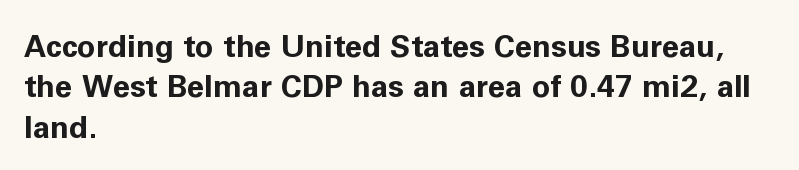
{"serif": "no", "italic": "no", "bold": "yes", "weight": "bold", "width": "normal", "stroke_contrast": "low", "x_height": "medium", "monospaced": "no", "underline": "no", "align": "left", "line_spacing": "normal", "line_spacing_ratio": 1.3, "letter_spacing": "normal", "letter_spacing_em": 0.0, "glyph_px": 31}
